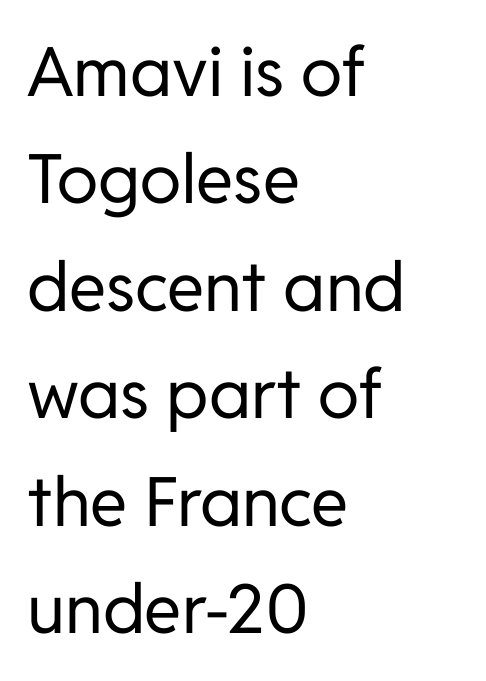
Q: Is the text bold? A: No.
Q: Is the text italic (slanted)? A: No, it is upright.
Q: Is the typeface a serif or a sans-serif typeface? A: Sans-serif.
Q: Is the text underlined? A: No.
Q: How is the paragraph aligned? A: Left-aligned.
Q: Is the spacing between letters normal or unusually wide? A: Normal.
Q: Is the spacing between lines tight, normal or loose? A: Normal.
Q: Width (condensed, normal, or wide)? A: Normal.
Q: Stroke contrast? A: Low.
Q: x-height? A: Medium.
Q: Monospaced? A: No.
